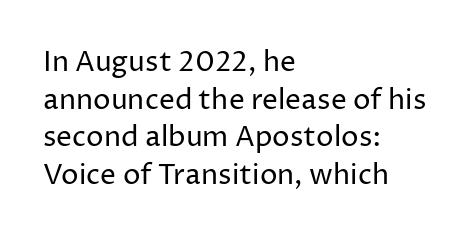
The image shows 28 px regular-weight sans-serif type, upright; set left-aligned, normal line spacing (1.34x), normal letter spacing, not underlined; low stroke contrast and a medium x-height.
